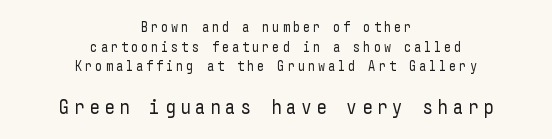
The image shows 21 px text type, upright; set centered, normal line spacing (1.41x), unusually wide letter spacing (+0.21 em), not underlined; the second (bottom) block is 1.5x larger.
